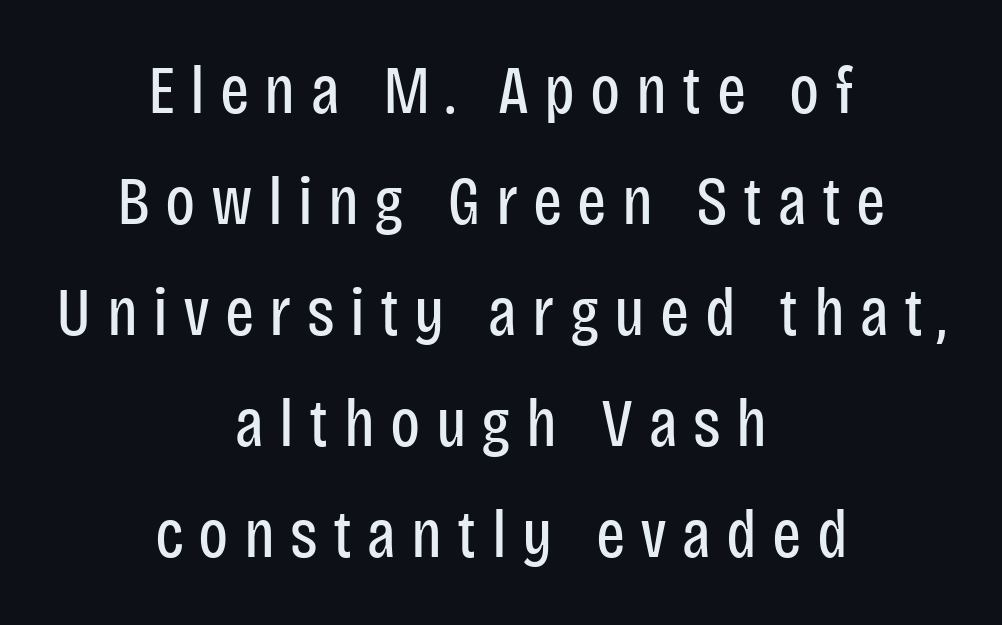
Q: Is the text bold? A: No.
Q: Is the text italic (slanted)? A: No, it is upright.
Q: Is the typeface a serif or a sans-serif typeface? A: Sans-serif.
Q: Is the text underlined? A: No.
Q: How is the paragraph aligned? A: Centered.
Q: Is the spacing between letters normal or unusually wide? A: Unusually wide.
Q: Is the spacing between lines tight, normal or loose? A: Normal.
Q: Width (condensed, normal, or wide)? A: Condensed.
Q: Stroke contrast? A: Low.
Q: x-height? A: Large.
Q: Monospaced? A: No.
